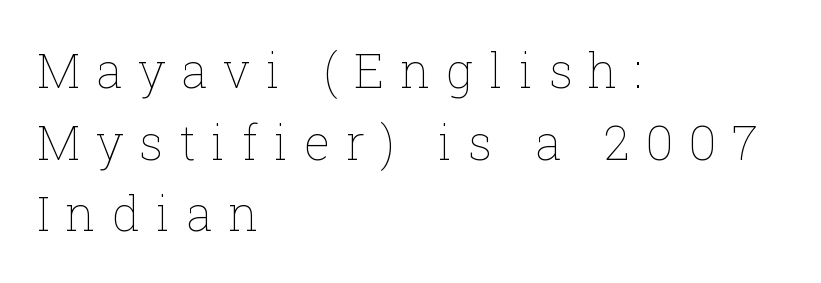
The rendering uses natural spacing where letterforms have individual widths. Anything drawn beneath the words? Only blank space. A student would call this left alignment; a typographer would say flush left, rag right. The weight tops out at a normal text grade.
